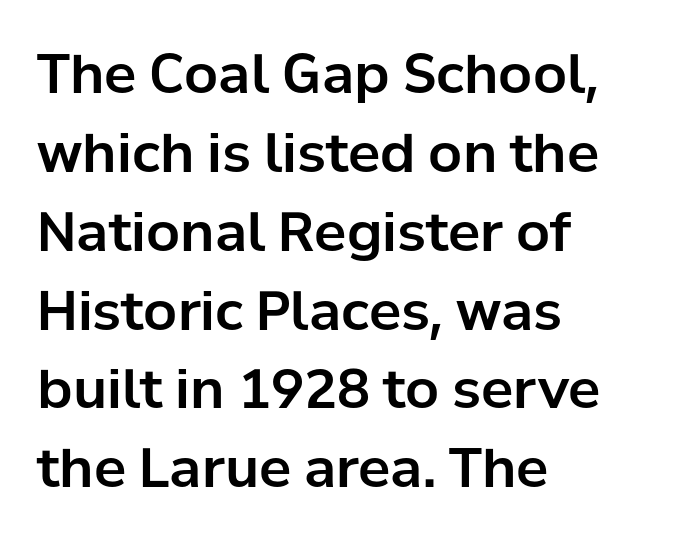
Q: Is the text italic (slanted)? A: No, it is upright.
Q: Is the typeface a serif or a sans-serif typeface? A: Sans-serif.
Q: Is the text underlined? A: No.
Q: How is the paragraph aligned? A: Left-aligned.
Q: Is the spacing between letters normal or unusually wide? A: Normal.
Q: Is the spacing between lines tight, normal or loose? A: Normal.
Q: Width (condensed, normal, or wide)? A: Normal.
Q: Stroke contrast? A: Low.
Q: x-height? A: Medium.
Q: Monospaced? A: No.
